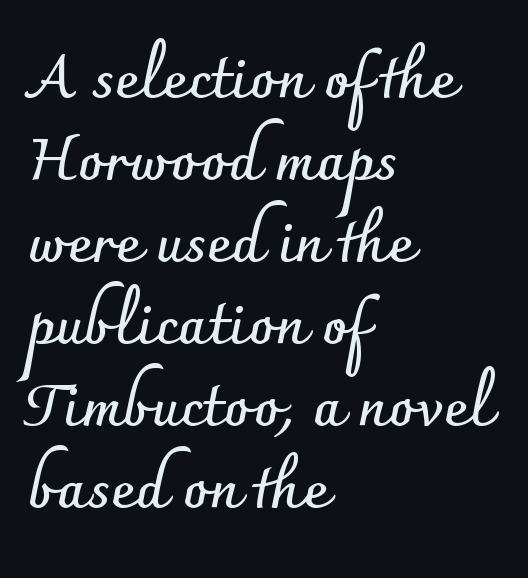
The image shows 59 px semibold sans-serif type; set left-aligned, normal line spacing (1.39x), normal letter spacing, not underlined; low stroke contrast and a small x-height.
